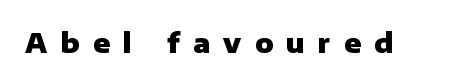
Glyph-to-glyph distance is far greater than everyday printed text. These lines were composed using upright roman letters. The area under the type is left untouched. Weight: bold.
